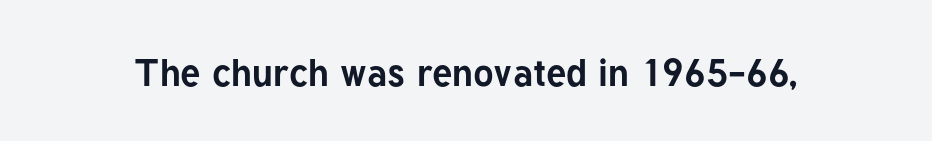
The text was rendered using a sans face with plain stroke endings. A typesetter would call this zero additional tracking. If you drew a line through each stem, it would be perfectly vertical. The rendering uses a bold face; every stroke is thick and dark. Descender tails drop into unmarked territory.
